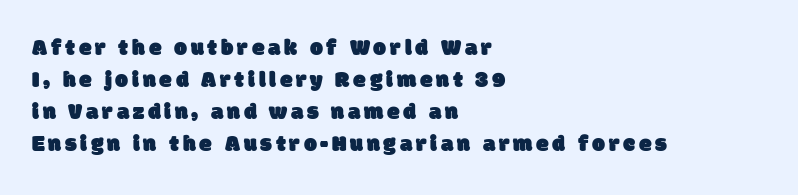
Q: Is the text underlined? A: No.
Q: How is the paragraph aligned? A: Left-aligned.
Q: Is the spacing between lines tight, normal or loose? A: Normal.
